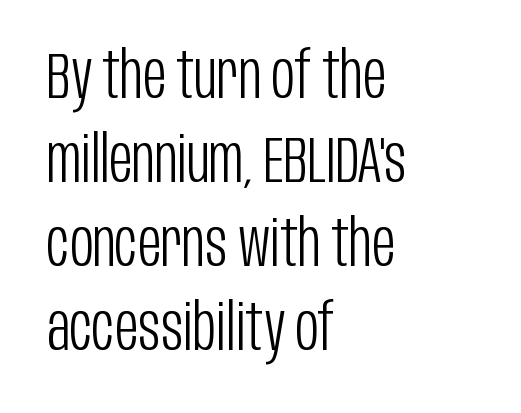
The image shows 64 px light, condensed sans-serif type, upright; set left-aligned, normal line spacing (1.31x), normal letter spacing, not underlined; low stroke contrast and a large x-height.
